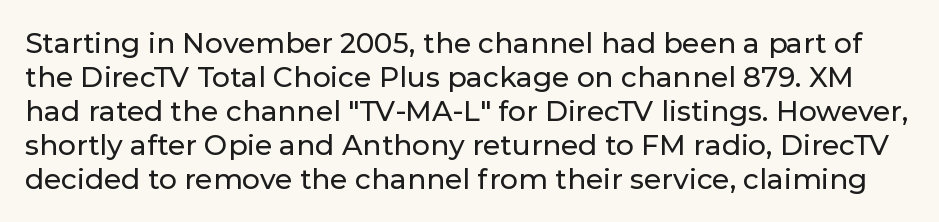
Q: Is the text italic (slanted)? A: No, it is upright.
Q: Is the typeface a serif or a sans-serif typeface? A: Sans-serif.
Q: Is the text underlined? A: No.
Q: Is the spacing between letters normal or unusually wide? A: Normal.
Q: Width (condensed, normal, or wide)? A: Normal.
Q: Stroke contrast? A: Low.
Q: x-height? A: Medium.
Q: Monospaced? A: No.
